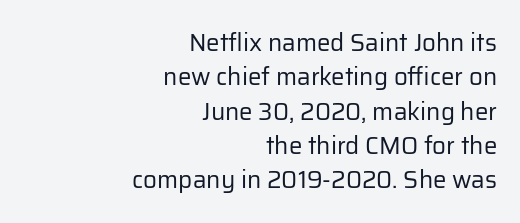
{"italic": "no", "bold": "no", "underline": "no", "align": "right", "line_spacing": "normal", "line_spacing_ratio": 1.43, "letter_spacing": "normal", "letter_spacing_em": 0.0, "glyph_px": 24}
